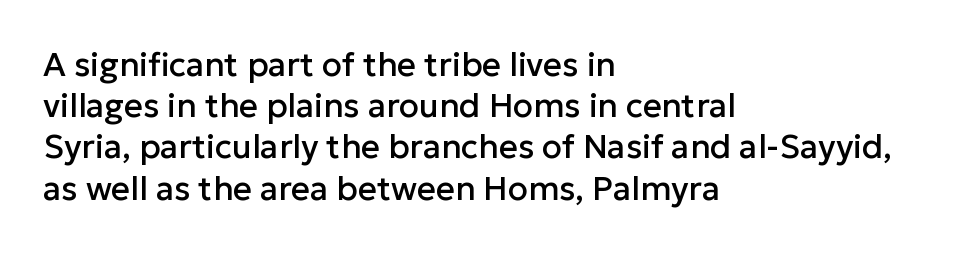
The image shows 33 px sans-serif type, upright; set left-aligned, normal line spacing (1.25x), normal letter spacing, not underlined; low stroke contrast and a medium x-height.
